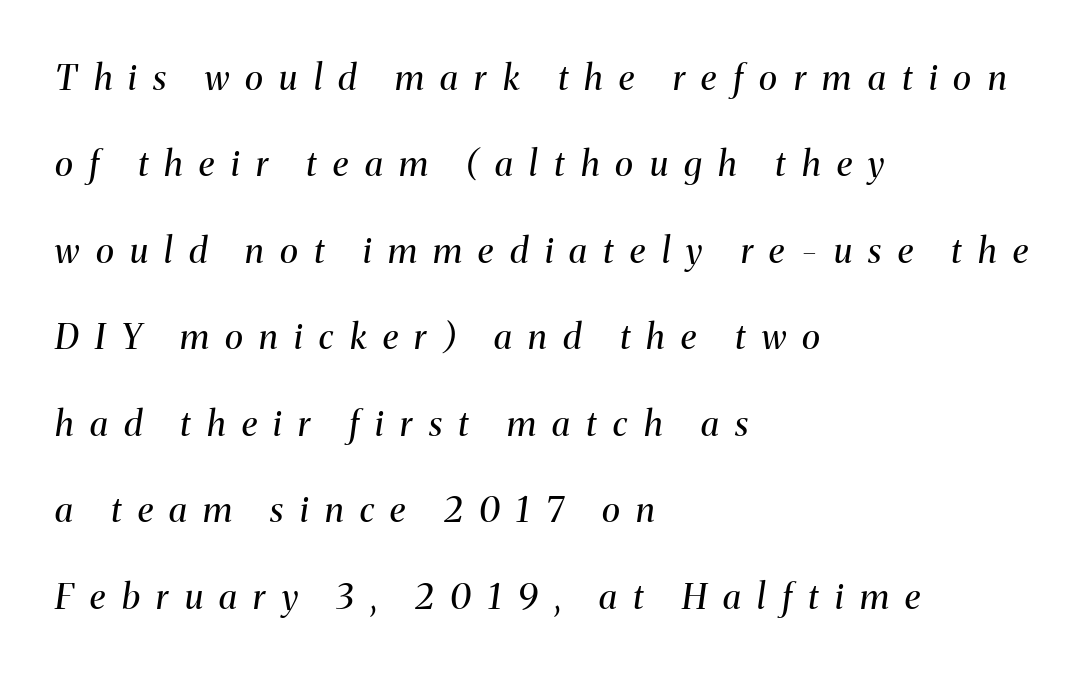
{"serif": "yes", "italic": "yes", "lean": "right", "slant_degrees": 8, "bold": "no", "weight": "regular", "width": "normal", "stroke_contrast": "medium", "x_height": "medium", "monospaced": "no", "underline": "no", "align": "left", "line_spacing": "loose", "line_spacing_ratio": 2.47, "letter_spacing": "wide", "letter_spacing_em": 0.47, "glyph_px": 35}
